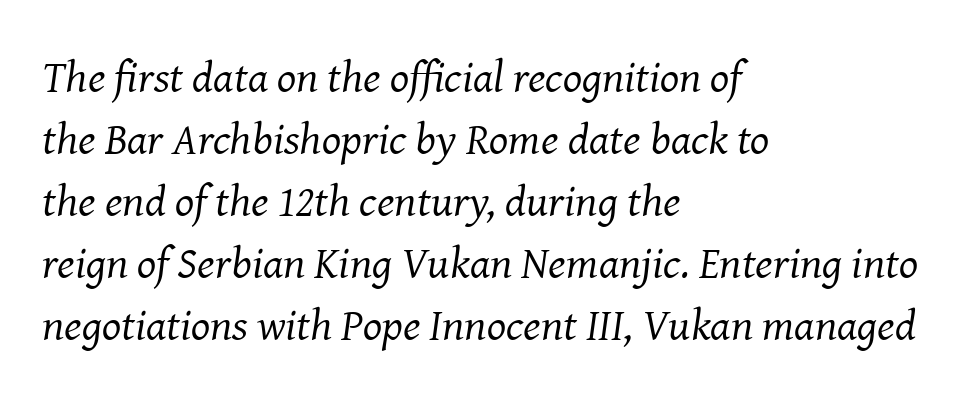
Q: Is the text bold? A: No.
Q: Is the text italic (slanted)? A: Yes, it leans right by about 8 degrees.
Q: Is the typeface a serif or a sans-serif typeface? A: Serif.
Q: Is the text underlined? A: No.
Q: How is the paragraph aligned? A: Left-aligned.
Q: Is the spacing between letters normal or unusually wide? A: Normal.
Q: Is the spacing between lines tight, normal or loose? A: Normal.
Q: Width (condensed, normal, or wide)? A: Normal.
Q: Stroke contrast? A: Medium.
Q: x-height? A: Medium.
Q: Monospaced? A: No.
